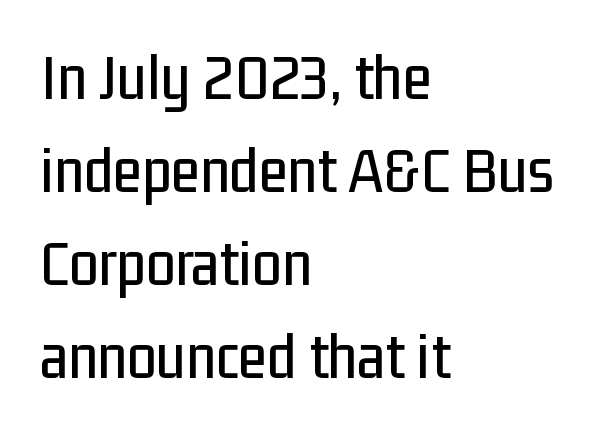
The image shows 66 px condensed sans-serif type, upright; set left-aligned, normal line spacing (1.41x), normal letter spacing, not underlined; low stroke contrast and a medium x-height.
